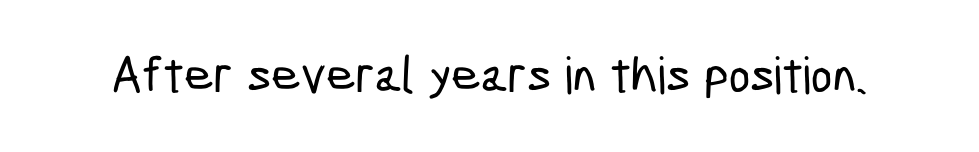
Each letter keeps its own natural width here, so spacing adapts to shape. The type family on display is of the sans-serif kind. Tracking here is standard; glyphs follow each other at the usual distance. Type without underlining.
